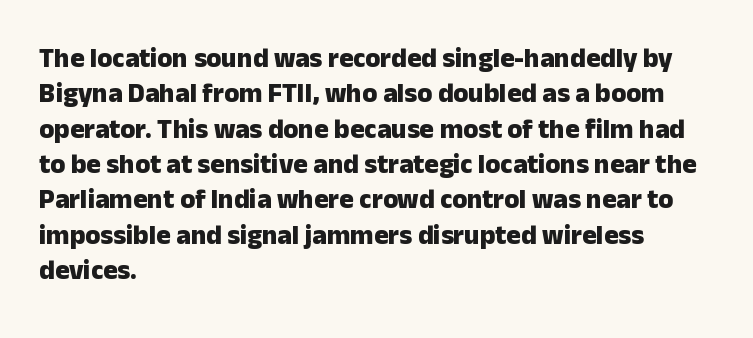
The image shows 27 px bold type, upright; set left-aligned, normal line spacing (1.31x), normal letter spacing, not underlined.
